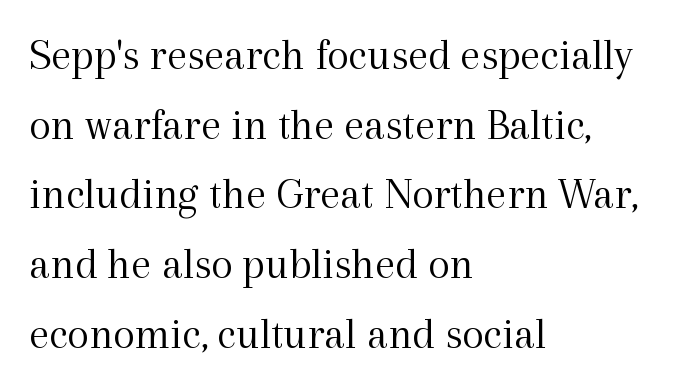
The rendering uses natural spacing where letterforms have individual widths. Is the block centered? No — it sits flush against the left margin. The strokes are not fattened; the text isn't bold. Quick note: interline space is typical. The face used here is rendered with its standard letterfit.
